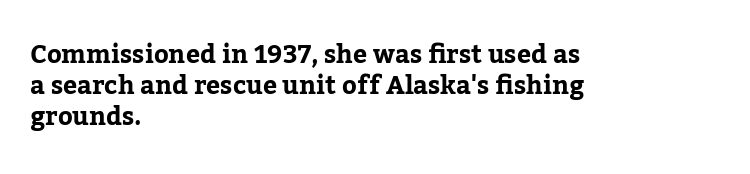
If you drew a line through each stem, it would be perfectly vertical. Leading: standard. The setting favours the left margin, as ordinary paragraphs usually do. Nobody touched the tracking dial on this one. Lines of text with bare space underneath.
